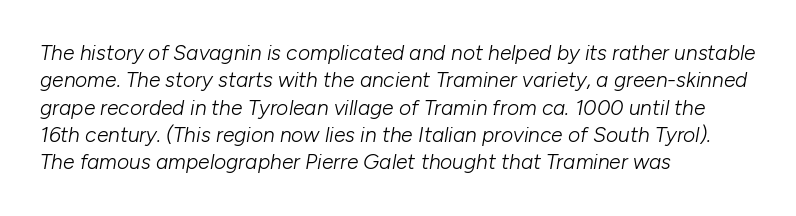
Q: Is the text bold? A: No.
Q: Is the text italic (slanted)? A: Yes, it leans right by about 10 degrees.
Q: Is the text underlined? A: No.
Q: How is the paragraph aligned? A: Left-aligned.
Q: Is the spacing between letters normal or unusually wide? A: Normal.
Q: Is the spacing between lines tight, normal or loose? A: Normal.
